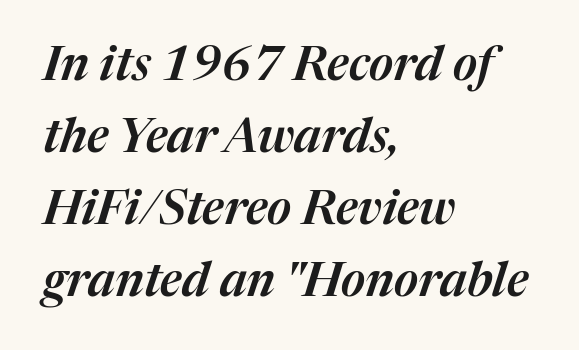
Honestly, there is no underline to notice here at all. The compositor pushed each line to the left boundary. Glyph-to-glyph distance matches everyday printed text. Italic? Definitely — the glyphs are oblique.
